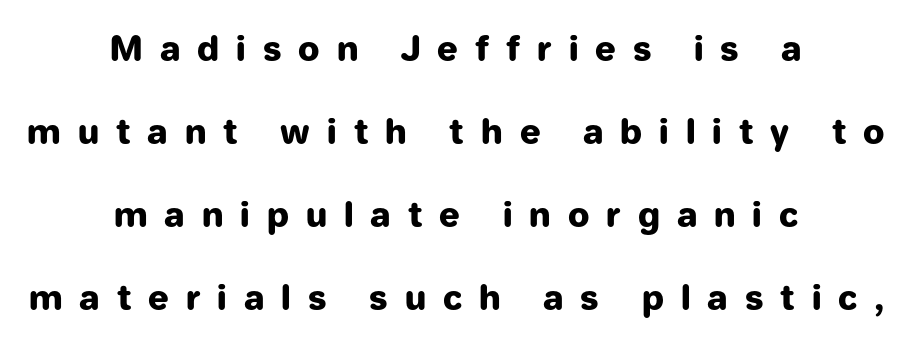
The image shows 34 px heavy sans-serif type, upright; set centered, loose line spacing (2.44x), unusually wide letter spacing (+0.5 em), not underlined; low stroke contrast and a medium x-height.
